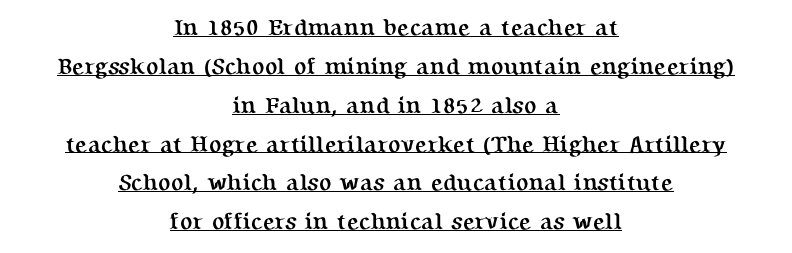
The leading is moderate, giving the passage an even texture. This rendering features underlined lettering. Italic? Not at all — the glyphs are vertical. A dark, heavy texture on the line: the type is bold. Casual observation: everything's sitting right in the middle.
